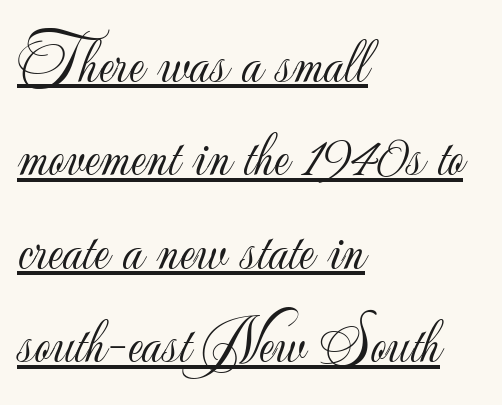
Q: Is the text bold? A: No.
Q: Is the text italic (slanted)? A: Yes.
Q: Is the typeface a serif or a sans-serif typeface? A: Sans-serif.
Q: Is the text underlined? A: Yes.
Q: How is the paragraph aligned? A: Left-aligned.
Q: Is the spacing between letters normal or unusually wide? A: Normal.
Q: Is the spacing between lines tight, normal or loose? A: Normal.
Q: Width (condensed, normal, or wide)? A: Normal.
Q: Stroke contrast? A: Low.
Q: x-height? A: Small.
Q: Monospaced? A: No.
